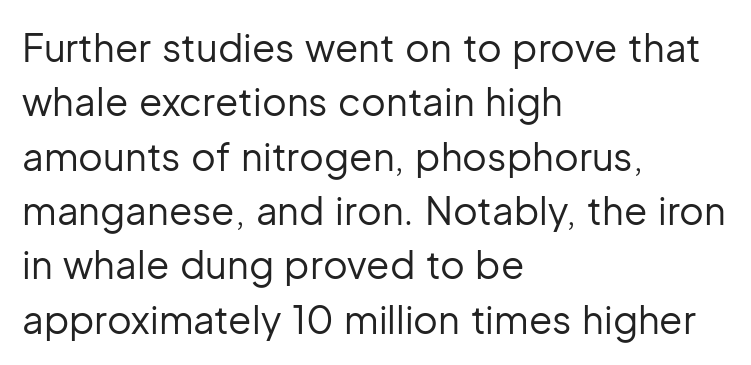
Q: Is the text bold? A: No.
Q: Is the text italic (slanted)? A: No, it is upright.
Q: Is the typeface a serif or a sans-serif typeface? A: Sans-serif.
Q: Is the text underlined? A: No.
Q: How is the paragraph aligned? A: Left-aligned.
Q: Is the spacing between letters normal or unusually wide? A: Normal.
Q: Is the spacing between lines tight, normal or loose? A: Normal.
Q: Width (condensed, normal, or wide)? A: Normal.
Q: Stroke contrast? A: Low.
Q: x-height? A: Medium.
Q: Monospaced? A: No.
